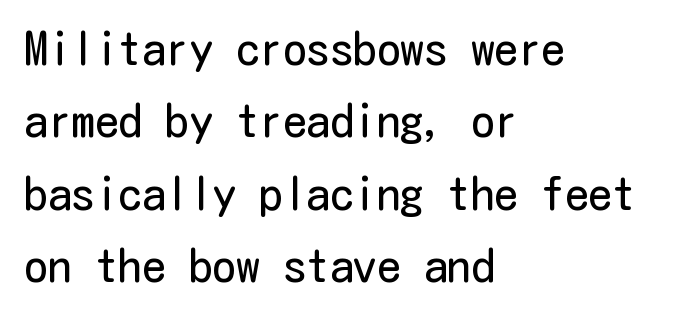
The image shows 47 px regular-weight, condensed sans-serif type, upright; set left-aligned, normal line spacing (1.54x), normal letter spacing, not underlined; low stroke contrast and a medium x-height.
